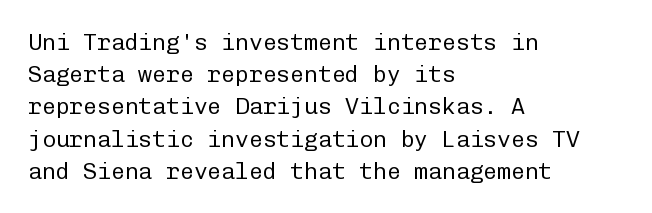
{"italic": "no", "bold": "no", "underline": "no", "align": "left", "line_spacing": "normal", "line_spacing_ratio": 1.4, "letter_spacing": "normal", "letter_spacing_em": 0.0, "glyph_px": 23}
